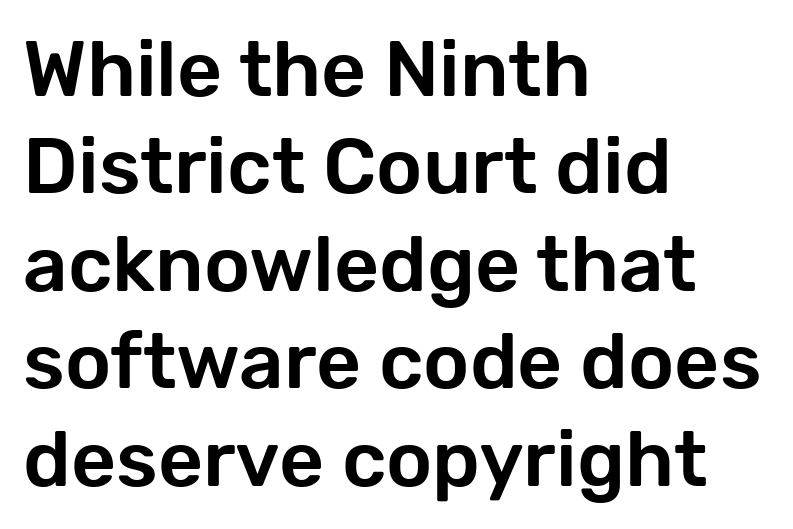
Q: Is the text italic (slanted)? A: No, it is upright.
Q: Is the typeface a serif or a sans-serif typeface? A: Sans-serif.
Q: Is the text underlined? A: No.
Q: How is the paragraph aligned? A: Left-aligned.
Q: Is the spacing between letters normal or unusually wide? A: Normal.
Q: Is the spacing between lines tight, normal or loose? A: Normal.
Q: Width (condensed, normal, or wide)? A: Normal.
Q: Stroke contrast? A: Low.
Q: x-height? A: Medium.
Q: Monospaced? A: No.
